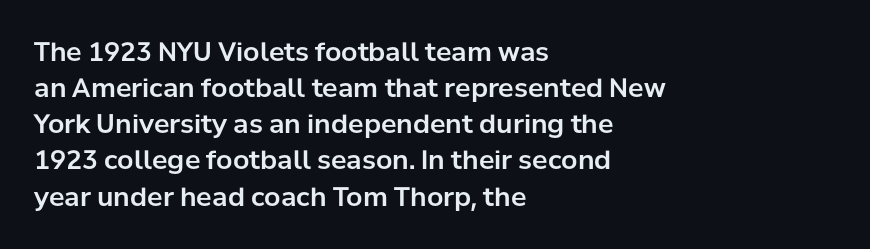
The image shows 26 px text type, upright; set left-aligned, normal line spacing (1.39x), normal letter spacing, not underlined.
